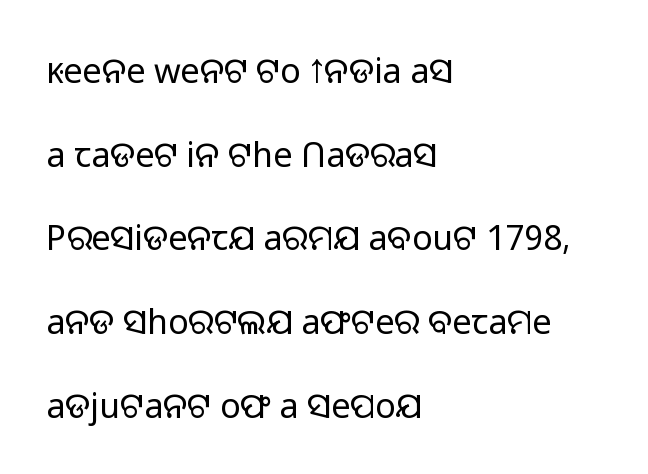
The image shows 34 px light sans-serif type, upright; set left-aligned, loose line spacing (2.46x), normal letter spacing, not underlined; low stroke contrast and a medium x-height.
